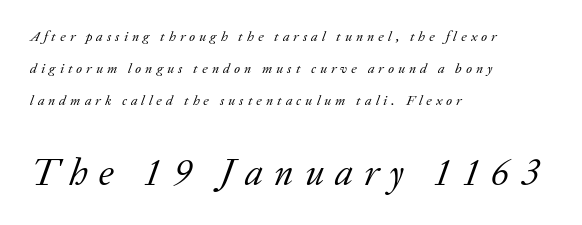
{"serif": "yes", "italic": "yes", "lean": "right", "slant_degrees": 20, "bold": "no", "weight": "regular", "width": "normal", "stroke_contrast": "low", "x_height": "medium", "monospaced": "no", "underline": "no", "align": "left", "line_spacing": "loose", "line_spacing_ratio": 2.27, "letter_spacing": "wide", "letter_spacing_em": 0.29, "larger_block": "second", "size_ratio": 2.71, "glyph_px": 38}
